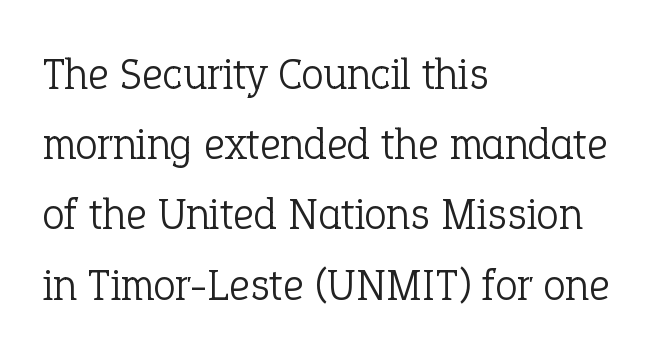
You could not count columns in this text — the font is proportionally spaced. Leftover space on each line is placed entirely after the last word. Observe the serifs anchoring each vertical stroke in this sample. The type sits square on the baseline with zero lean. One glance says typical: line gaps are just what's usual. Has an underline been added? It has not.
